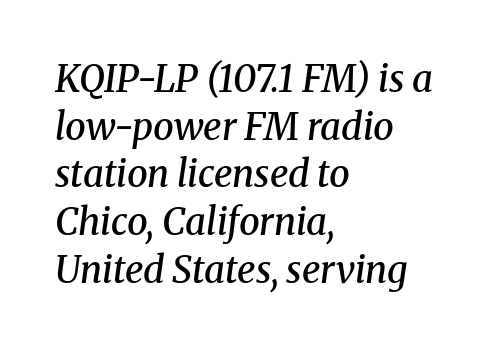
{"serif": "yes", "italic": "yes", "lean": "right", "slant_degrees": 8, "bold": "semi", "weight": "semibold", "width": "normal", "stroke_contrast": "medium", "x_height": "medium", "monospaced": "no", "underline": "no", "align": "left", "line_spacing": "normal", "line_spacing_ratio": 1.29, "letter_spacing": "normal", "letter_spacing_em": 0.0, "glyph_px": 37}
